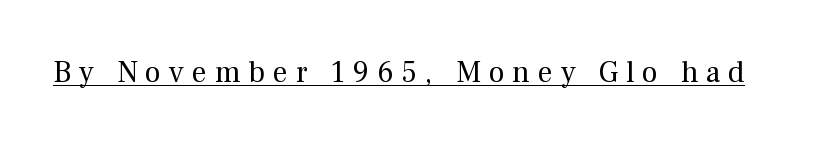
A roman cut, with each character standing at attention. You could not count columns in this text — the font is proportionally spaced. Decoration check: the copy is underlined. Each stroke keeps to a modest, everyday thickness or less. The letterforms stand isolated, each surrounded by extra space. Examine the stroke ends and you'll spot serifs.
